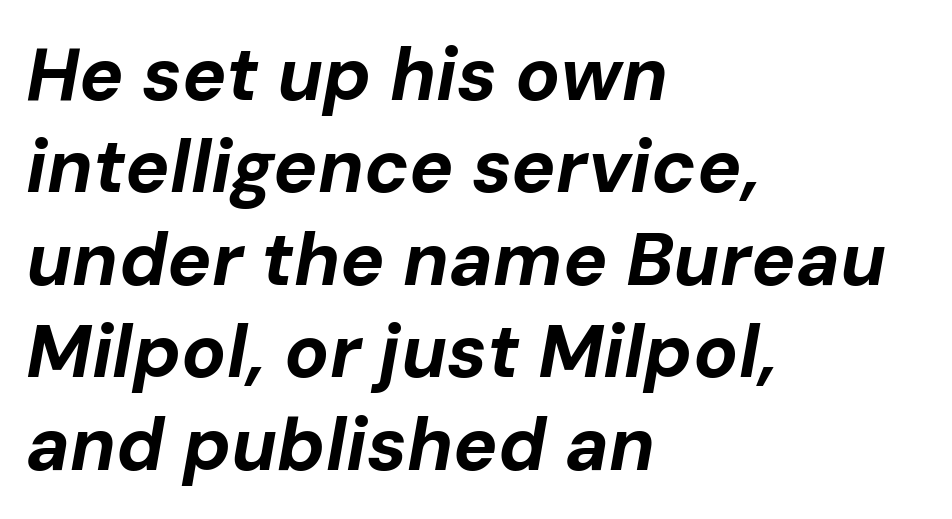
{"italic": "yes", "lean": "right", "slant_degrees": 10, "bold": "yes", "weight": "bold", "width": "normal", "stroke_contrast": "low", "x_height": "medium", "monospaced": "no", "underline": "no", "align": "left", "line_spacing": "normal", "line_spacing_ratio": 1.25, "letter_spacing": "normal", "letter_spacing_em": 0.0, "glyph_px": 74}
